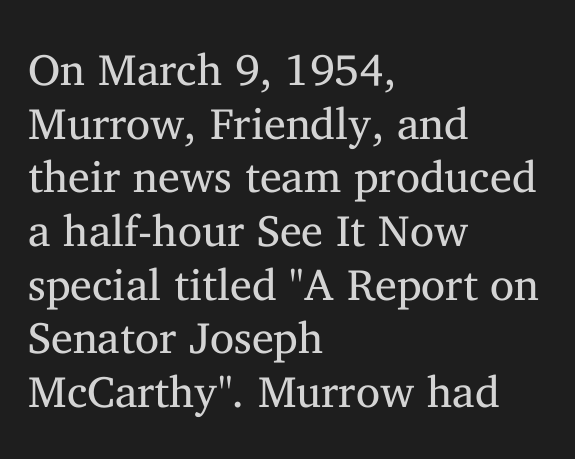
Posture: upright roman. The passage shown is not bold in any degree. Compared with typical body copy, the letter spacing here is the same. Serif or sans? Serif — the stroke terminals have little feet. The typesetter chose a ragged-right arrangement here. Varying glyph widths throughout — classic text-font behaviour.
